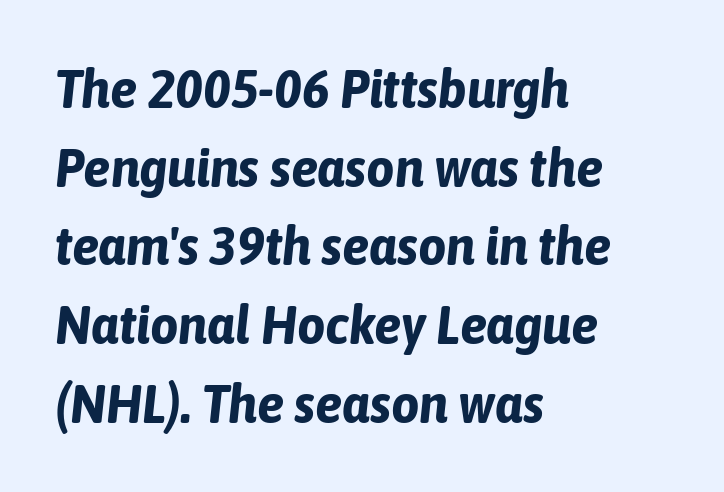
{"italic": "yes", "lean": "right", "slant_degrees": 6, "bold": "yes", "weight": "bold", "width": "condensed", "stroke_contrast": "low", "x_height": "medium", "monospaced": "no", "underline": "no", "align": "left", "line_spacing": "normal", "line_spacing_ratio": 1.43, "letter_spacing": "normal", "letter_spacing_em": 0.0, "glyph_px": 55}
